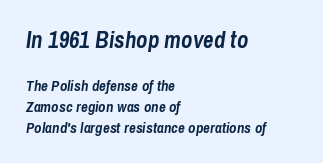
The letters are bold, with thick, heavy strokes. How would I describe the line gaps? Plain and ordinary. It's the slanting kind of type. Nothing unusual about the tracking: characters are spaced as the font intends.
